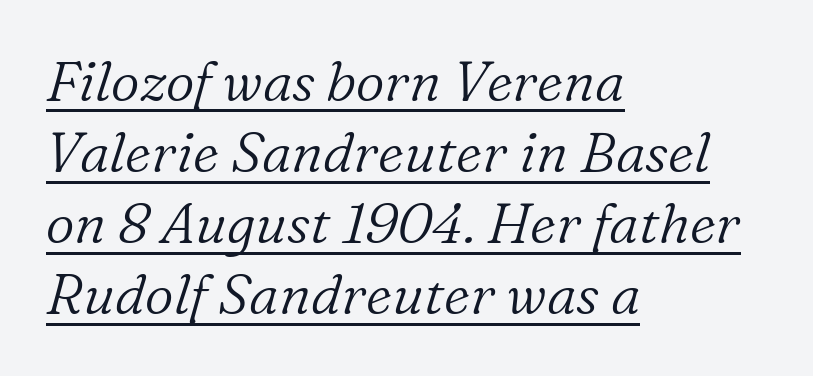
Q: Is the text bold? A: No.
Q: Is the text italic (slanted)? A: Yes, it leans right by about 16 degrees.
Q: Is the typeface a serif or a sans-serif typeface? A: Serif.
Q: Is the text underlined? A: Yes.
Q: How is the paragraph aligned? A: Left-aligned.
Q: Is the spacing between letters normal or unusually wide? A: Normal.
Q: Is the spacing between lines tight, normal or loose? A: Normal.
Q: Width (condensed, normal, or wide)? A: Normal.
Q: Stroke contrast? A: Low.
Q: x-height? A: Medium.
Q: Monospaced? A: No.
